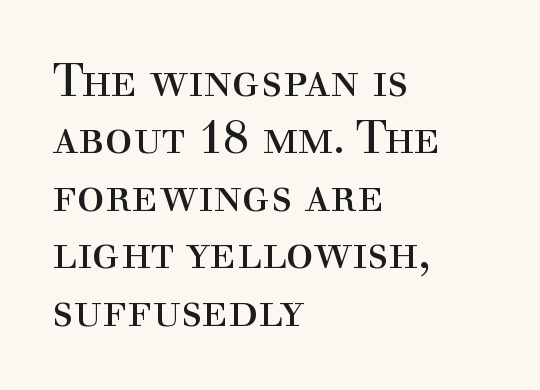
{"serif": "yes", "italic": "no", "bold": "no", "weight": "regular", "width": "normal", "x_height": "medium", "monospaced": "no", "underline": "no", "align": "left", "line_spacing": "normal", "line_spacing_ratio": 1.25, "letter_spacing": "normal", "letter_spacing_em": 0.0, "glyph_px": 46}
